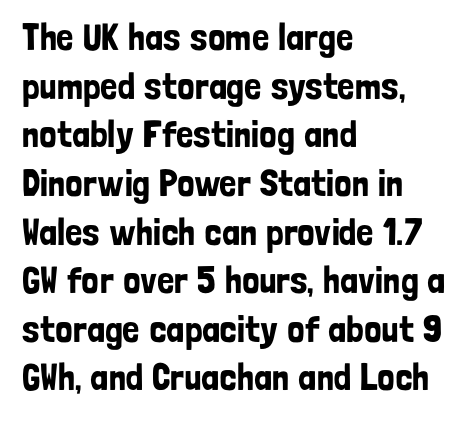
Beneath every word, the page is bare. Every row of glyphs begins at an identical x-position on the left. Typographically, this falls in the sans-serif category. Spacing verdict: proportional, widths tailored to each character. Does extra space separate the letters? No, they use regular spacing. No italicization has been applied; the sample stays upright.
